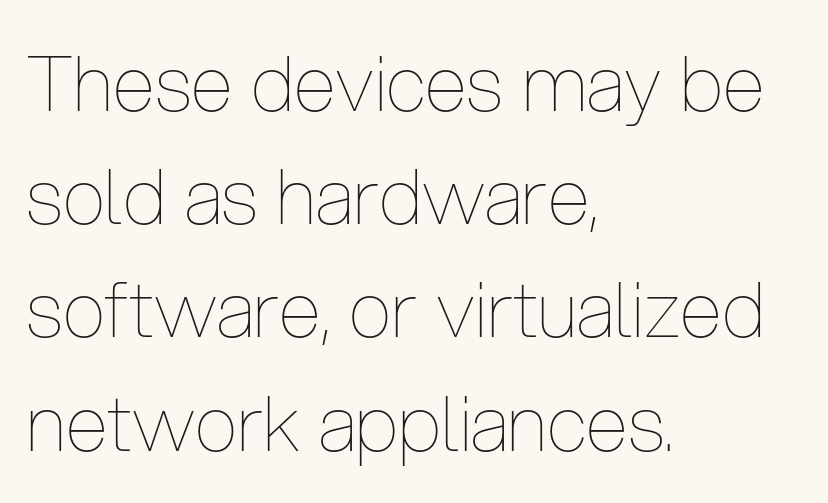
{"italic": "no", "bold": "no", "weight": "thin", "width": "condensed", "stroke_contrast": "low", "x_height": "medium", "monospaced": "no", "underline": "no", "align": "left", "line_spacing": "normal", "line_spacing_ratio": 1.47, "letter_spacing": "normal", "letter_spacing_em": 0.0, "glyph_px": 77}
